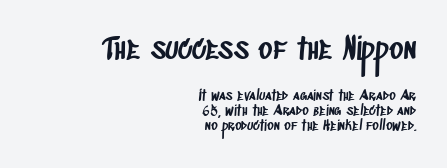
Q: Is the typeface a serif or a sans-serif typeface? A: Sans-serif.
Q: Is the text underlined? A: No.
Q: How is the paragraph aligned? A: Right-aligned.
Q: Is the spacing between letters normal or unusually wide? A: Normal.
Q: Is the spacing between lines tight, normal or loose? A: Tight.
Q: Which block of text is set in a larger size, the first (top) or the second (bottom)? A: The first (top) one.
Q: Width (condensed, normal, or wide)? A: Condensed.
Q: Stroke contrast? A: Low.
Q: x-height? A: Large.
Q: Monospaced? A: No.
